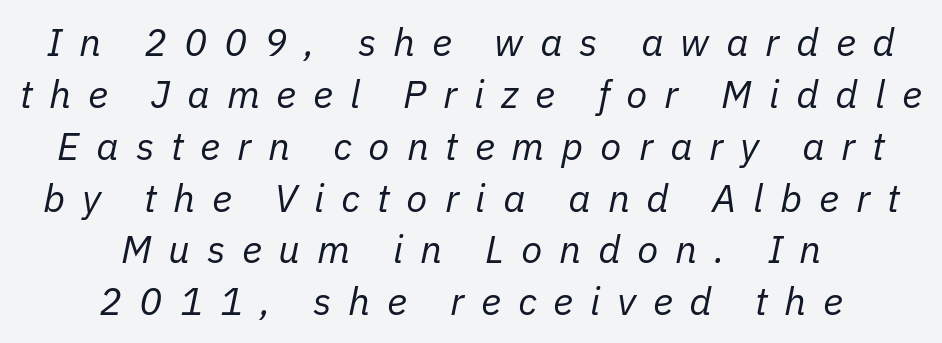
Quick note: interline space is typical. Ink coverage per letter is moderate at most. Decoration check: the copy has no underline. The glyphs look as if they've been sheared to an angle. The face used here is rendered with a markedly widened letterfit.
